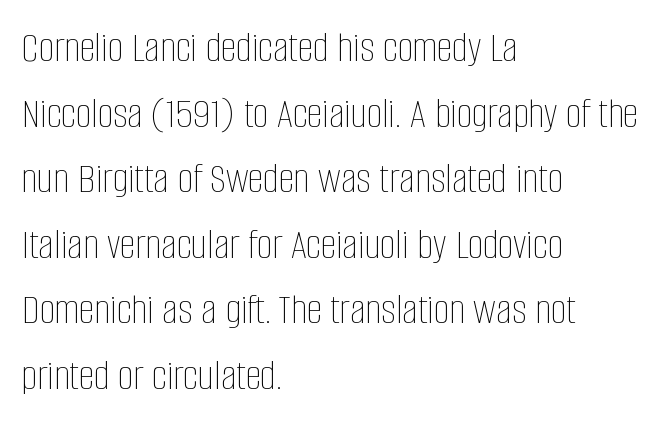
The image shows 44 px thin, condensed type, upright; set left-aligned, normal line spacing (1.49x), normal letter spacing, not underlined; low stroke contrast and a large x-height.
